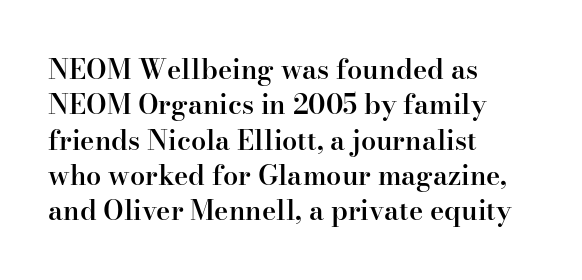
The image shows 27 px text type, upright; set left-aligned, normal line spacing (1.31x), normal letter spacing, not underlined.
